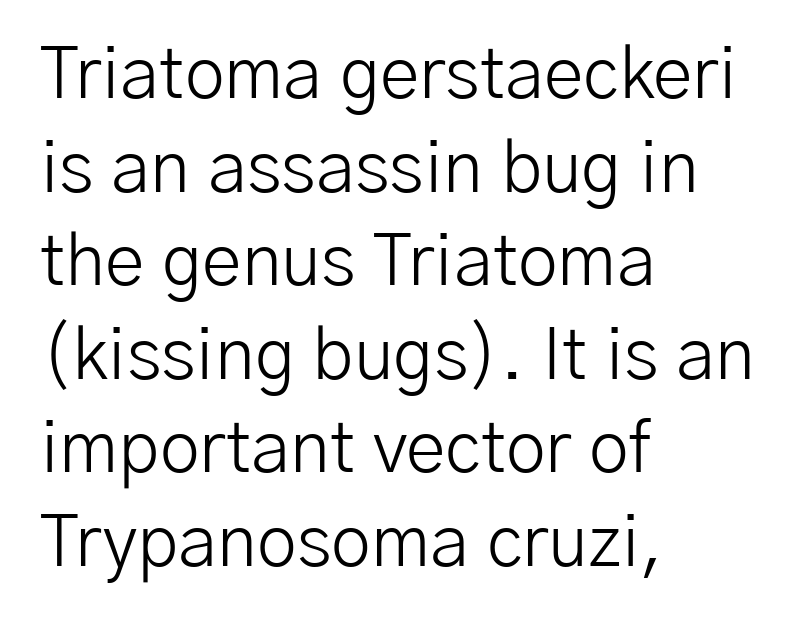
The image shows 72 px light sans-serif type, upright; set left-aligned, normal line spacing (1.3x), normal letter spacing, not underlined; low stroke contrast and a medium x-height.
